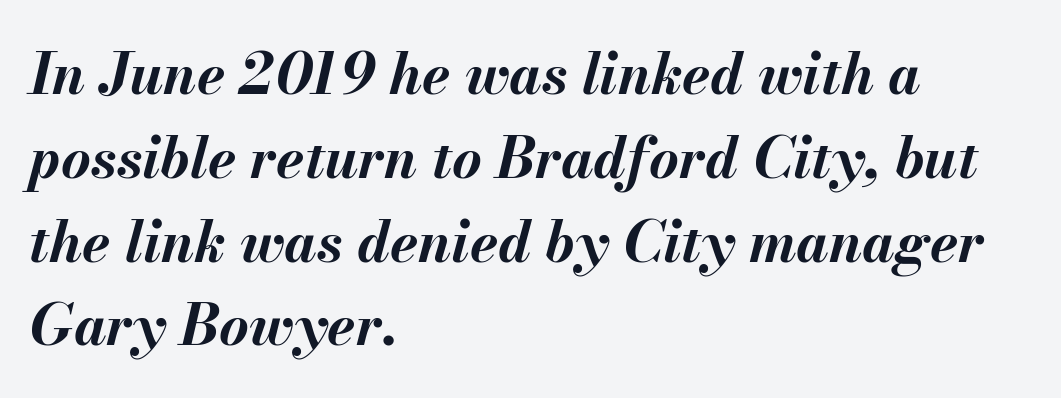
Is the letter spacing exaggerated? No — it looks like the ordinary default. These lines are rendered in a variable-pitch font. Notice how the stems are inclined rather than vertical — that's the hallmark of italics. These lines stack with their left ends in a neat column.
